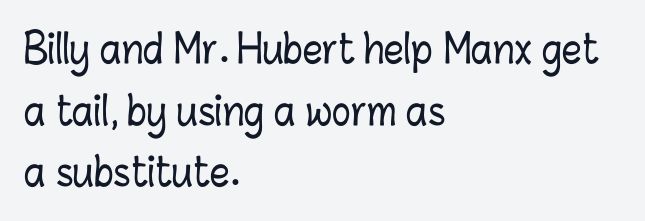
{"italic": "no", "width": "condensed", "stroke_contrast": "low", "x_height": "medium", "monospaced": "no", "underline": "no", "align": "left", "line_spacing": "normal", "line_spacing_ratio": 1.58, "letter_spacing": "normal", "letter_spacing_em": 0.0, "glyph_px": 39}
